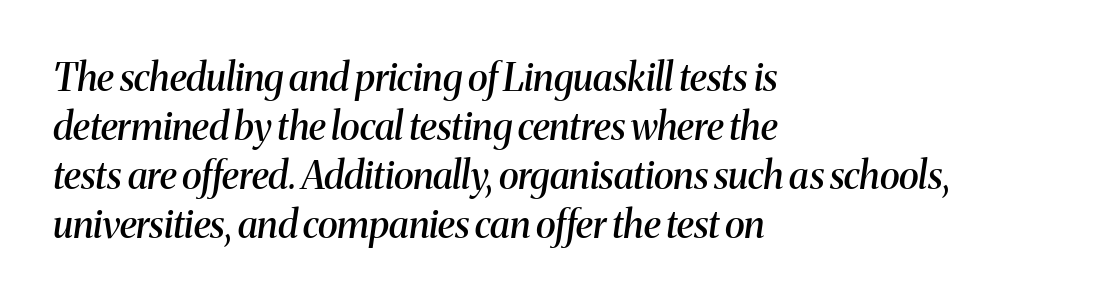
{"serif": "yes", "italic": "yes", "lean": "right", "slant_degrees": 8, "bold": "semi", "weight": "semibold", "width": "normal", "stroke_contrast": "medium", "x_height": "medium", "monospaced": "no", "underline": "no", "align": "left", "line_spacing": "normal", "line_spacing_ratio": 1.29, "letter_spacing": "normal", "letter_spacing_em": 0.0, "glyph_px": 38}
